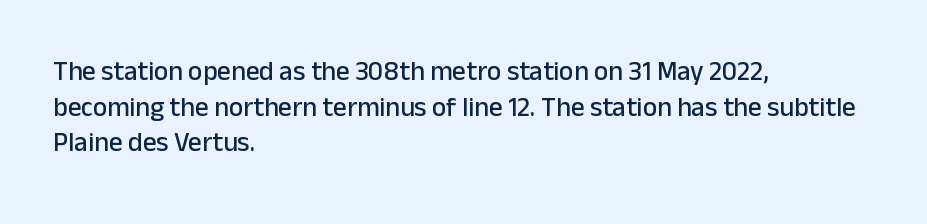
{"italic": "no", "underline": "no", "align": "left", "line_spacing": "normal", "line_spacing_ratio": 1.32, "letter_spacing": "normal", "letter_spacing_em": 0.0, "glyph_px": 27}
